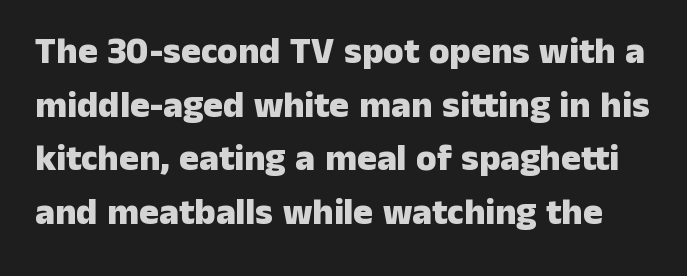
{"serif": "no", "italic": "no", "bold": "yes", "weight": "heavy", "width": "normal", "stroke_contrast": "low", "x_height": "medium", "monospaced": "no", "underline": "no", "line_spacing": "normal", "line_spacing_ratio": 1.45, "letter_spacing": "normal", "letter_spacing_em": 0.0, "glyph_px": 37}
